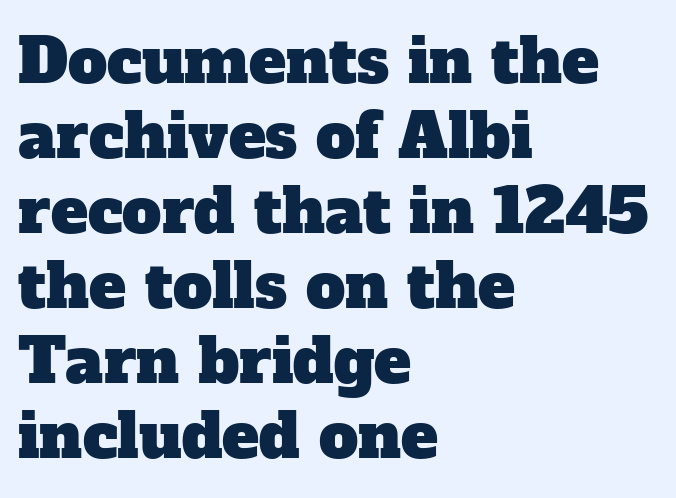
The image shows 62 px serif type; set left-aligned, line spacing 1.21x, normal letter spacing, not underlined; low stroke contrast and a medium x-height.
